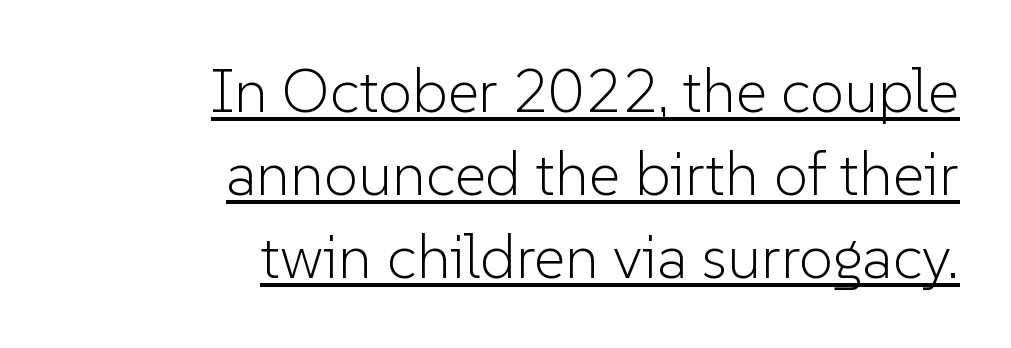
The image shows 61 px light sans-serif type, upright; set right-aligned, normal line spacing (1.36x), normal letter spacing, underlined; low stroke contrast and a medium x-height.
